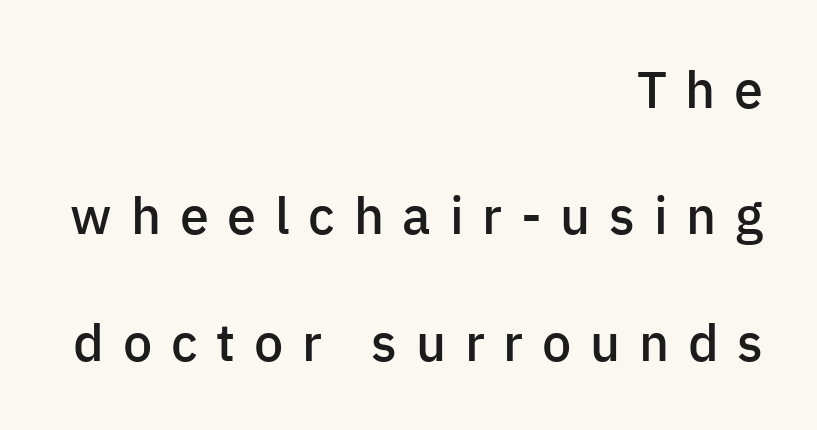
The image shows 52 px semibold sans-serif type, upright; set right-aligned, loose line spacing (2.43x), unusually wide letter spacing (+0.36 em), not underlined; low stroke contrast and a medium x-height.
